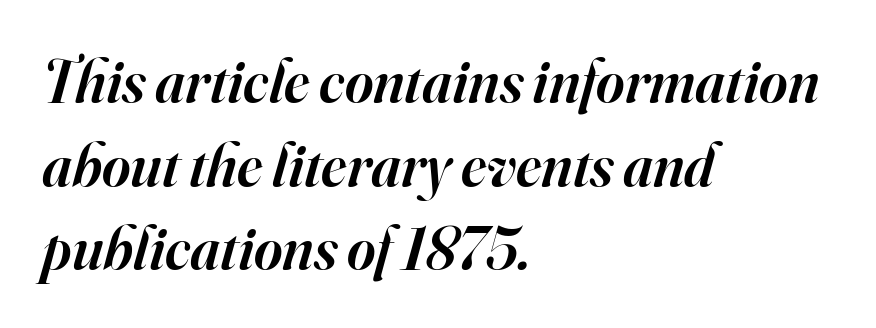
Firm but not heavy-handed strokes: this text is semibold. Spacing verdict: proportional, widths tailored to each character. To sum up the face: it has serifs. The space beneath each line is pristine and unruled. The text carries the slant typical of an italic or oblique font.
